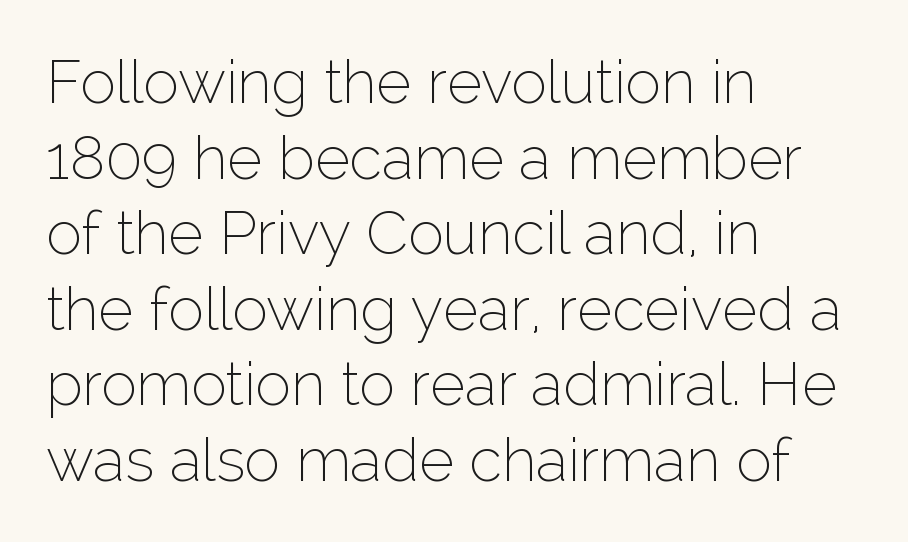
The image shows 60 px thin sans-serif type, upright; set left-aligned, normal line spacing (1.26x), normal letter spacing, not underlined; low stroke contrast and a medium x-height.
